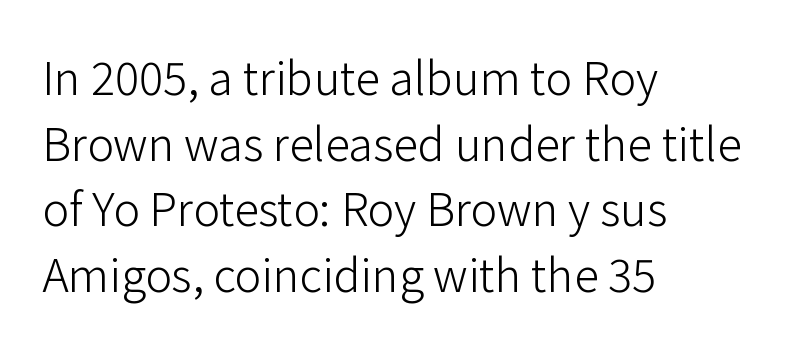
Compared with typical paragraphs, the rows here are spaced about the same. This sample has the flowing, uneven cadence of proportional lettering. The typeface has the unassuming heft of standard copy or less. Serif or sans? Sans — the stroke terminals are bare. Any mark beneath the type? The region is blank. Layout note: lines flush left.
